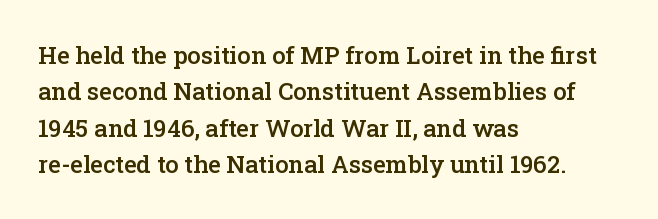
These lines keep a tight, regular rhythm from letter to letter. The foot of each line stays bare and open. The rag falls on the right side of this text block. The designer left line spacing at the default.
